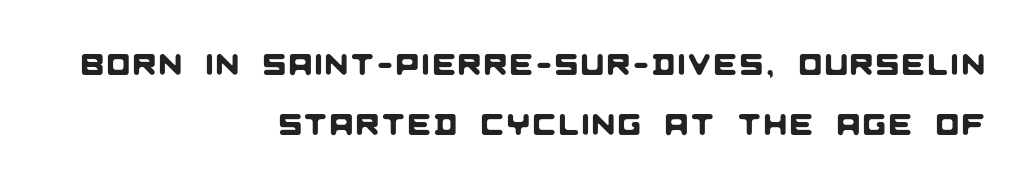
The image shows 30 px sans-serif type; set right-aligned, loose line spacing (2.01x), not underlined; low stroke contrast and a large x-height.
